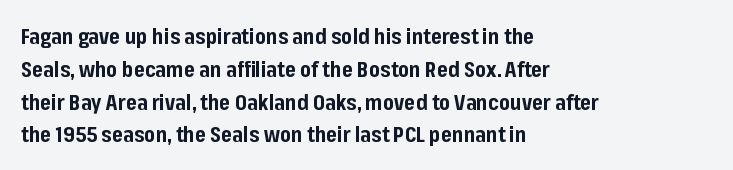
{"italic": "no", "bold": "yes", "underline": "no", "align": "left", "line_spacing": "normal", "line_spacing_ratio": 1.56, "letter_spacing": "normal", "letter_spacing_em": 0.0, "glyph_px": 21}
